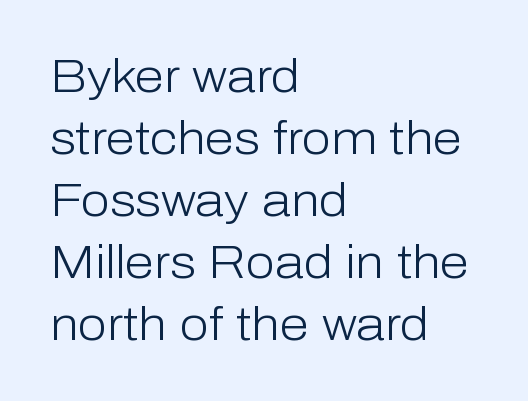
The rag falls on the right side of this text block. What stands out about the letter spacing? Nothing — it is the standard amount. This rendering features lettering with no underline. Does the lettering tilt? It doesn't — this is upright. One glance says typical: line gaps are just what's usual. Examine the stroke ends and you'll find no serifs.
